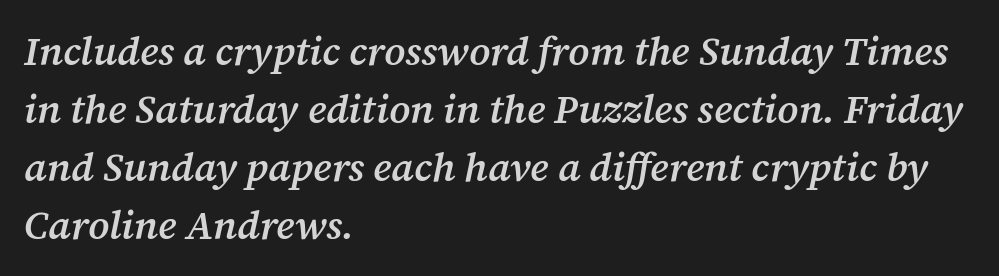
The setting favours the left margin, as ordinary paragraphs usually do. Look at the stroke-to-counter ratio: somewhat heavy, a semibold. Here the designer chose a conventional face with non-uniform glyph widths. Glyph-to-glyph distance matches everyday printed text. The letters carry serifs — small finishing strokes at the ends of their stems. This sample keeps an unexceptional amount of space between lines.
